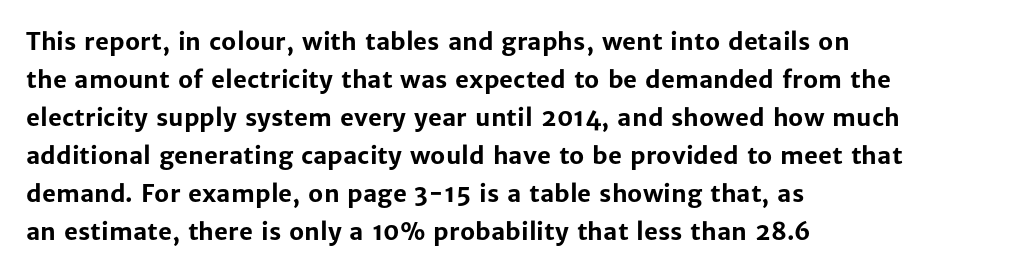
The space between consecutive lines is moderate. Alignment: flush left. The passage shown is not underscored anywhere. The type is set solid horizontally, with unmodified tracking. The characters look thick and weighty, a clear bold. Unlike italic type, these characters show no tilt at all.
